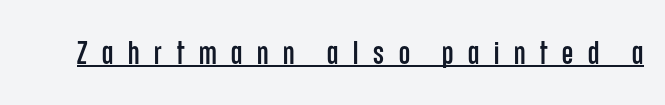
The image shows 32 px condensed sans-serif type, upright; set unusually wide letter spacing (+0.46 em), underlined; low stroke contrast and a large x-height.
